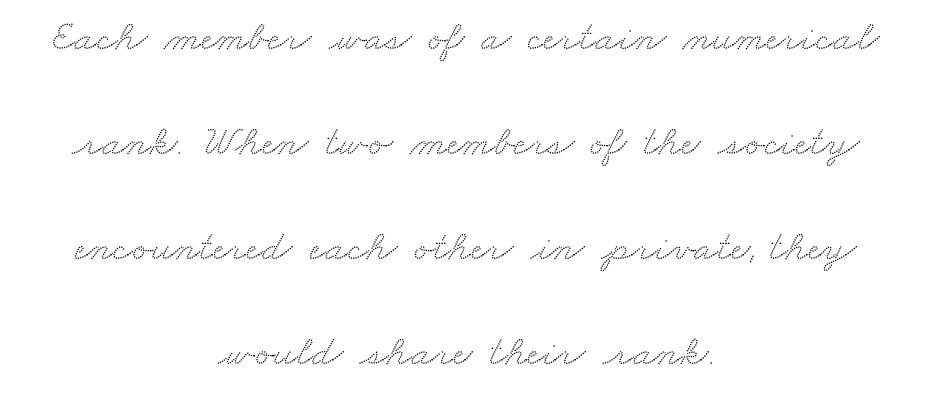
{"serif": "yes", "width": "wide", "stroke_contrast": "medium", "x_height": "small", "monospaced": "no", "underline": "no", "align": "center", "line_spacing": "loose", "line_spacing_ratio": 2.44, "letter_spacing": "normal", "letter_spacing_em": 0.0, "glyph_px": 43}
